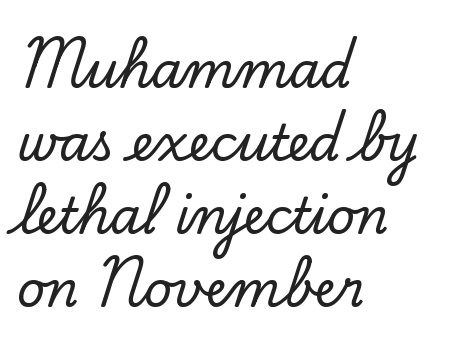
The image shows 49 px serif type; set left-aligned, normal line spacing (1.49x), normal letter spacing, not underlined; low stroke contrast and a small x-height.
